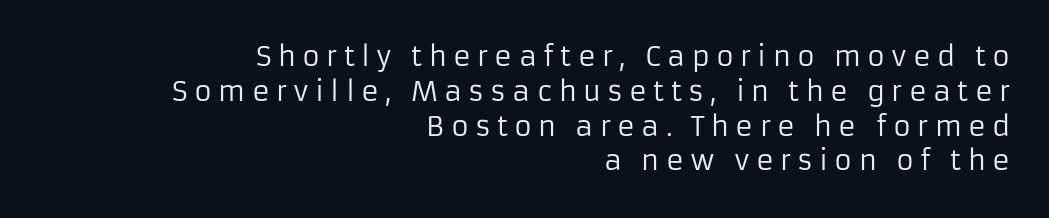
These lines are set flush right with a ragged left edge. Plain, unruled lines of type. Short note: letters widely spaced. In terms of posture, this sample is upright. The rendering uses a moderate line-height, typical for paragraphs.
